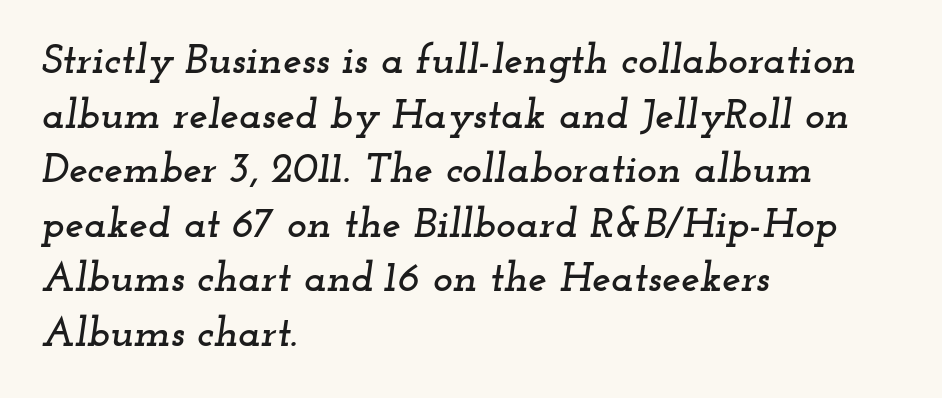
The image shows 42 px wide serif type, italic (leaning right); set left-aligned, normal line spacing (1.3x), normal letter spacing, not underlined; low stroke contrast and a small x-height.
